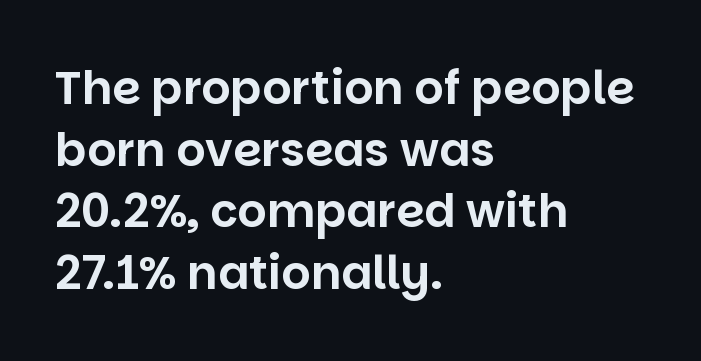
The image shows 46 px sans-serif type, upright; set left-aligned, normal line spacing (1.34x), normal letter spacing, not underlined; low stroke contrast and a large x-height.
